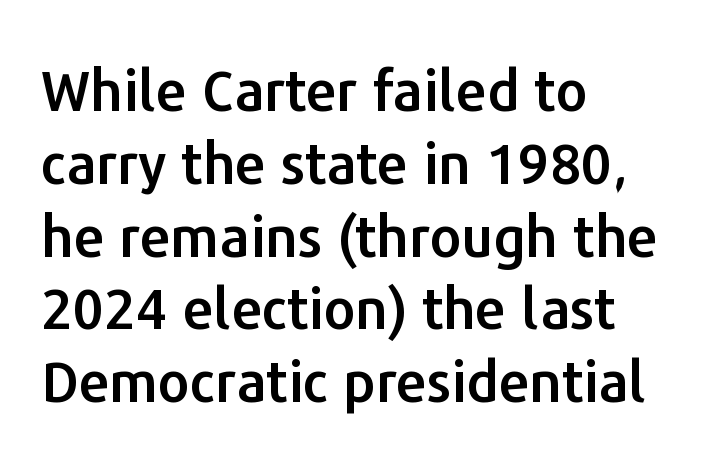
{"serif": "no", "italic": "no", "width": "normal", "stroke_contrast": "low", "x_height": "medium", "monospaced": "no", "underline": "no", "align": "left", "line_spacing": "normal", "line_spacing_ratio": 1.3, "letter_spacing": "normal", "letter_spacing_em": 0.0, "glyph_px": 56}
